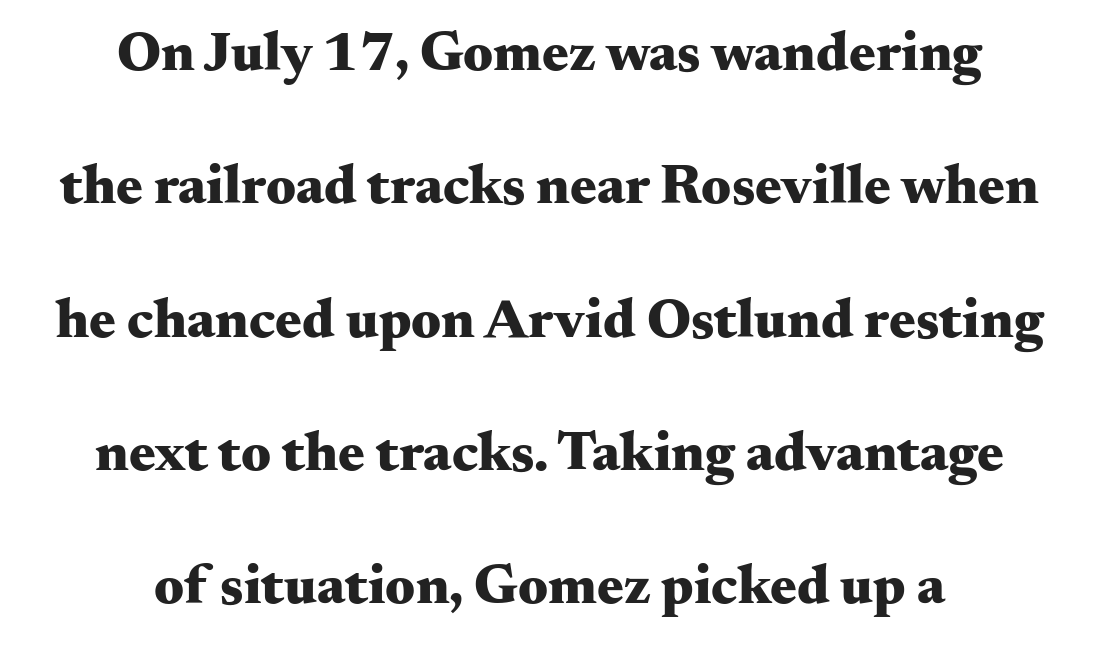
The letters advance in unequal steps, a hallmark of proportional type. Tracking value appears to be zero — textbook default spacing. Baseline-to-baseline distance is far greater than the letter height. Look at the bottom of the vertical strokes: they flare into serifs here. Unlike italic type, these characters show no tilt at all.
